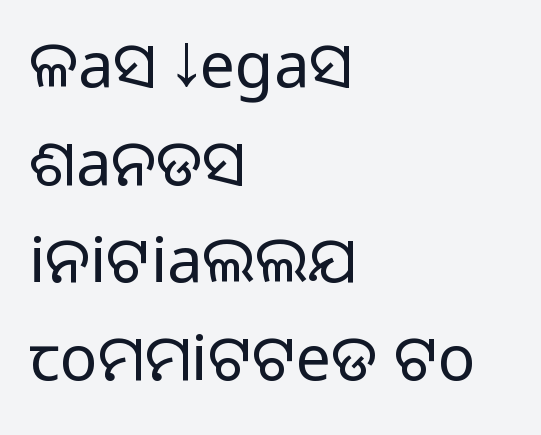
What stands out about the letter spacing? Nothing — it is the standard amount. Think standard paragraph weight, or any step lighter than that. When letters stand straight like this, we call the style roman or upright. No word sits above an underline. A sans-serif font was chosen for this passage. The rendering anchors every line to the left-hand side.
